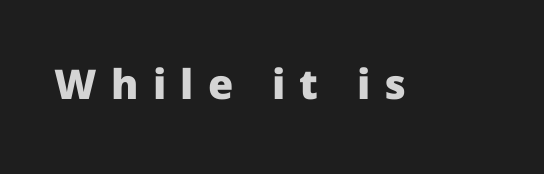
Students, this is bold: see how much ink each stroke carries. Glyph-to-glyph distance is far greater than everyday printed text. Typographically, this falls in the sans-serif category. Is this a fixed-width face? No — the glyphs have proportional, varying widths. Bare-footed words on every line. This is roman type, the default non-slanted kind.
